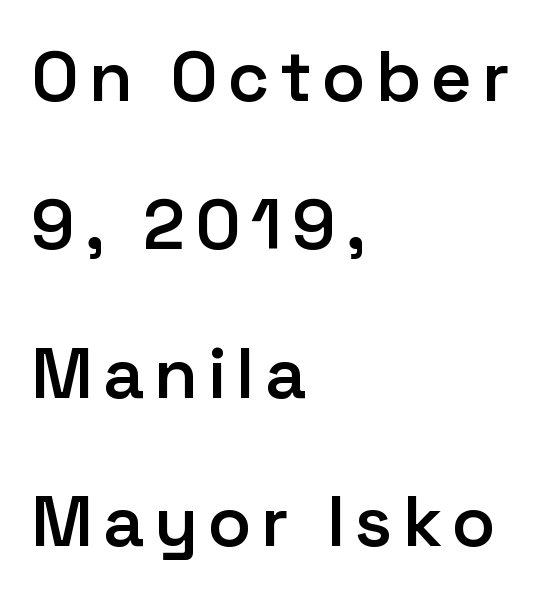
{"serif": "no", "italic": "no", "bold": "semi", "weight": "semibold", "width": "normal", "stroke_contrast": "low", "x_height": "medium", "monospaced": "no", "underline": "no", "align": "left", "line_spacing": "loose", "line_spacing_ratio": 2.09, "glyph_px": 71}
